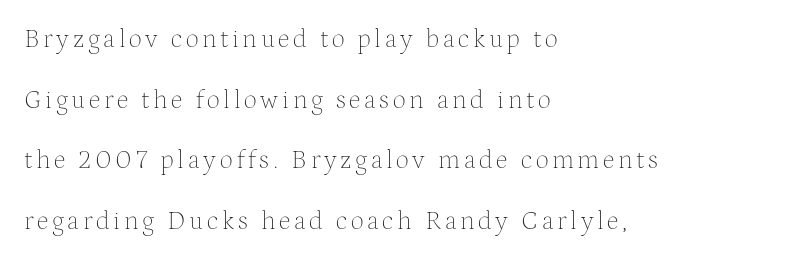
Q: Is the text bold? A: No.
Q: Is the text italic (slanted)? A: No, it is upright.
Q: Is the text underlined? A: No.
Q: How is the paragraph aligned? A: Left-aligned.
Q: Is the spacing between lines tight, normal or loose? A: Loose.
